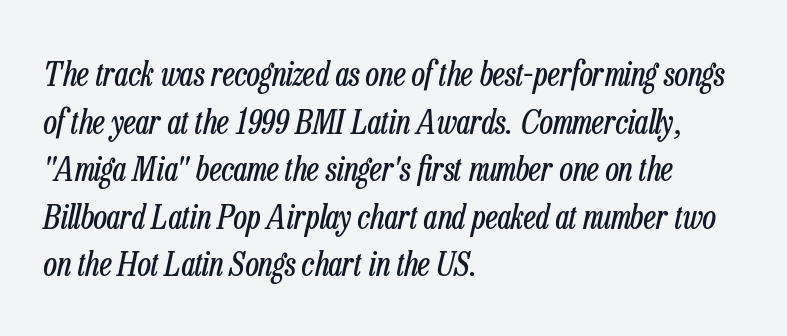
Q: Is the text bold? A: No.
Q: Is the text italic (slanted)? A: Yes, it leans right by about 13 degrees.
Q: Is the text underlined? A: No.
Q: How is the paragraph aligned? A: Left-aligned.
Q: Is the spacing between letters normal or unusually wide? A: Normal.
Q: Is the spacing between lines tight, normal or loose? A: Normal.
Q: Width (condensed, normal, or wide)? A: Condensed.
Q: Stroke contrast? A: Low.
Q: x-height? A: Medium.
Q: Monospaced? A: No.
